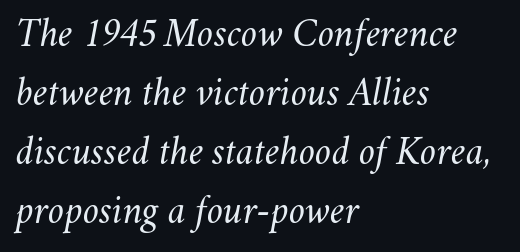
The rendering uses natural spacing where letterforms have individual widths. Italic: yes, the glyphs are oblique. Honestly, the letter spacing is just normal — you wouldn't notice it. Weight: not bold — regular or lighter. Bare-footed words on every line.
